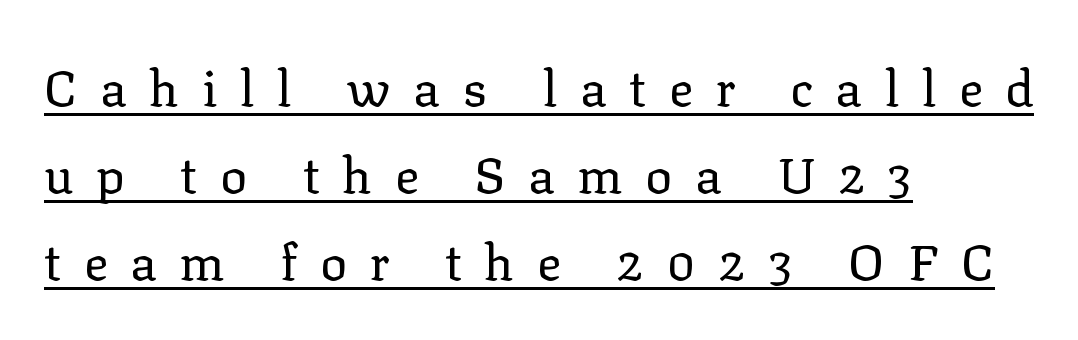
This sample has the flowing, uneven cadence of proportional lettering. The horizontal fit of the characters is loose and conspicuously gappy. Stems here are at most as thick as an everyday book face. Posture: upright roman. All the whitespace from short lines collects on the right. What kind of face is this? One with serifs.
